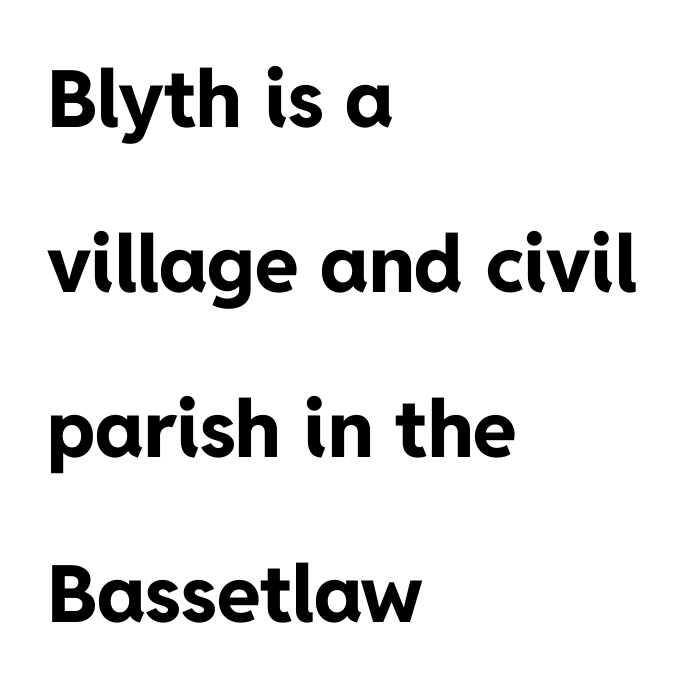
These lines are set flush left with a ragged right edge. Its strokes are broad and dark, the hallmark of bold type. Leading is clearly above the norm, producing a sparse column. The text was rendered using a sans face with plain stroke endings. In terms of letterspacing, this is plain default setting. Spacing verdict: proportional, widths tailored to each character.
